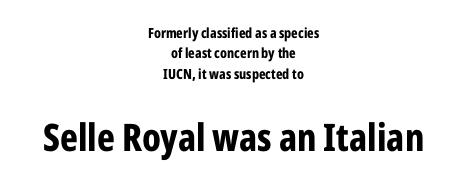
The image shows 38 px bold, condensed sans-serif type, upright; set centered, normal line spacing (1.45x), normal letter spacing, not underlined; the second (bottom) block is 2.71x larger; low stroke contrast and a medium x-height.
